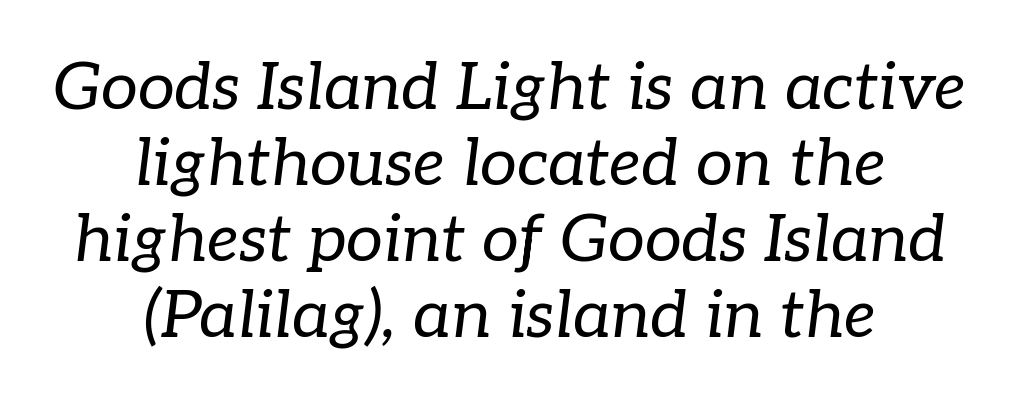
This is not heavy type; no bold has been used. Looking at the ascenders, they clearly lean. This is serif lettering, the kind often seen in printed books. Horizontal bands of white between lines are thin slivers. Words float on clear page, feet unadorned. In CSS terms this would be text-align: center.
